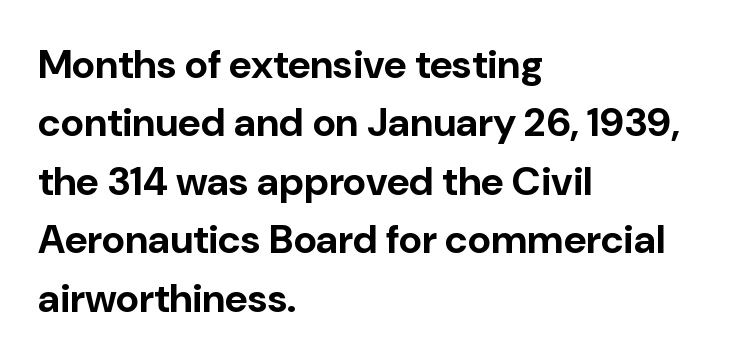
The image shows 40 px bold sans-serif type, upright; set left-aligned, normal line spacing (1.46x), normal letter spacing, not underlined; low stroke contrast and a medium x-height.
